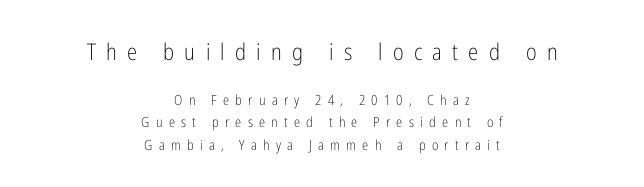
The image shows 23 px text type, upright; set centered, normal line spacing (1.62x), unusually wide letter spacing (+0.45 em), not underlined; the first (top) block is 1.64x larger.
